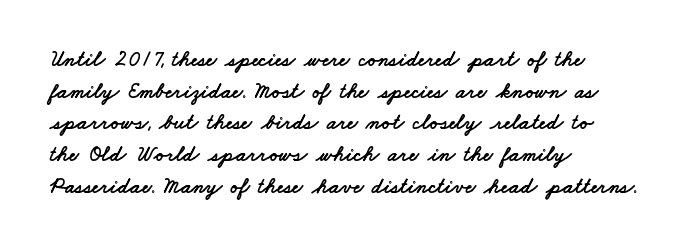
Q: Is the text underlined? A: No.
Q: How is the paragraph aligned? A: Left-aligned.
Q: Is the spacing between letters normal or unusually wide? A: Normal.
Q: Is the spacing between lines tight, normal or loose? A: Normal.
